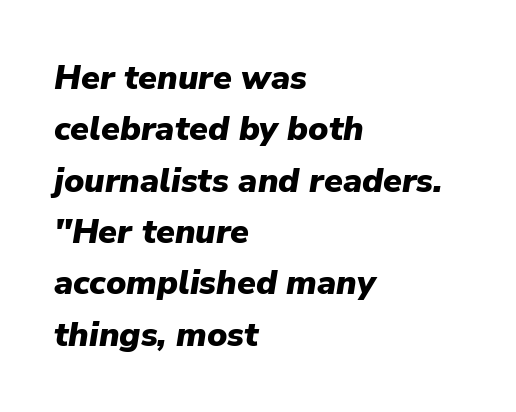
{"italic": "yes", "lean": "right", "slant_degrees": 9, "bold": "yes", "weight": "heavy", "width": "normal", "stroke_contrast": "low", "x_height": "medium", "monospaced": "no", "underline": "no", "align": "left", "line_spacing": "normal", "line_spacing_ratio": 1.51, "letter_spacing": "normal", "letter_spacing_em": 0.0, "glyph_px": 34}
